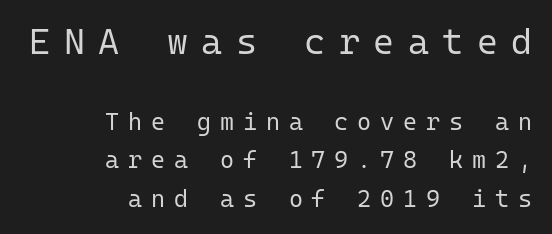
The lines sit at an ordinary, default distance from one another. Tall strokes in this sample are plumb rather than angled. Teacher's note: observe the even right margin — that is flush-right alignment. The font family rendered here belongs to the sans-serif group.
